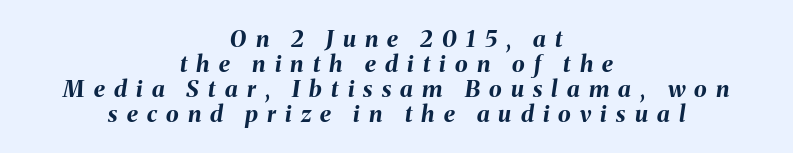
{"italic": "yes", "lean": "right", "slant_degrees": 8, "bold": "yes", "underline": "no", "align": "center", "line_spacing": "tight", "line_spacing_ratio": 1.08, "letter_spacing": "wide", "letter_spacing_em": 0.4, "glyph_px": 23}
